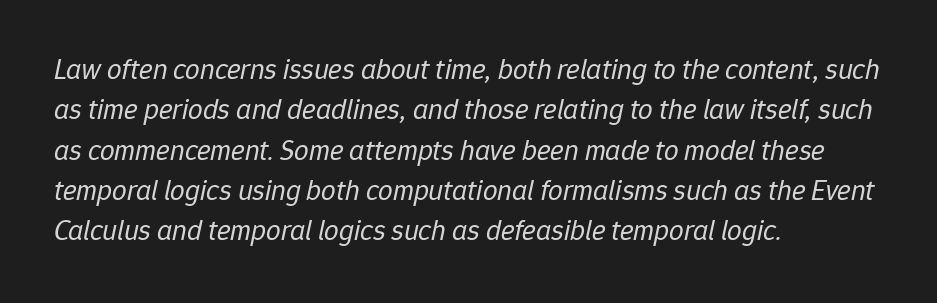
The image shows 29 px regular-weight type, italic (leaning right); set left-aligned, normal line spacing (1.39x), normal letter spacing, not underlined; low stroke contrast and a medium x-height.
